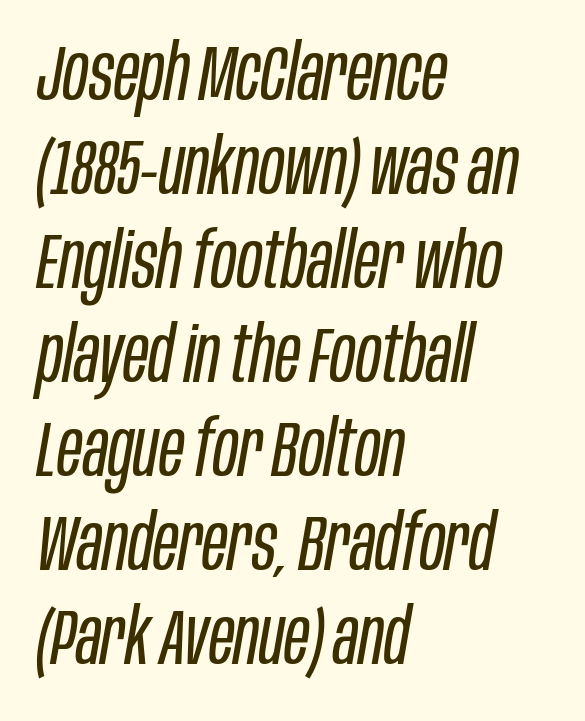
{"italic": "yes", "lean": "right", "slant_degrees": 10, "bold": "no", "weight": "regular", "width": "condensed", "stroke_contrast": "low", "x_height": "large", "monospaced": "no", "underline": "no", "align": "left", "line_spacing_ratio": 1.22, "letter_spacing": "normal", "letter_spacing_em": 0.0, "glyph_px": 77}
